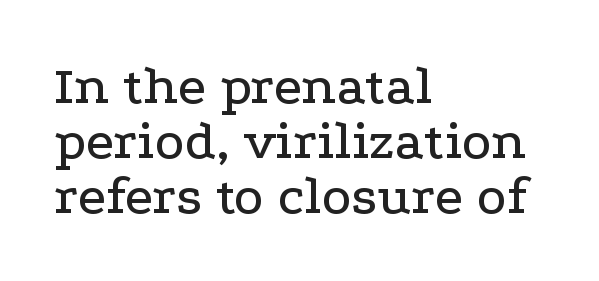
The image shows 56 px wide serif type, upright; set left-aligned, tight line spacing (0.98x), normal letter spacing, not underlined; low stroke contrast and a medium x-height.
